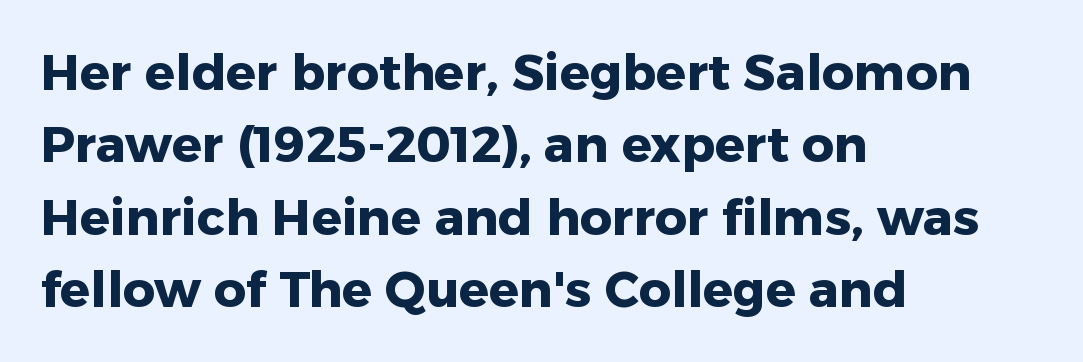
{"serif": "no", "italic": "no", "bold": "yes", "weight": "heavy", "width": "normal", "stroke_contrast": "low", "x_height": "medium", "monospaced": "no", "underline": "no", "align": "left", "line_spacing": "normal", "line_spacing_ratio": 1.45, "letter_spacing": "normal", "letter_spacing_em": 0.0, "glyph_px": 50}
